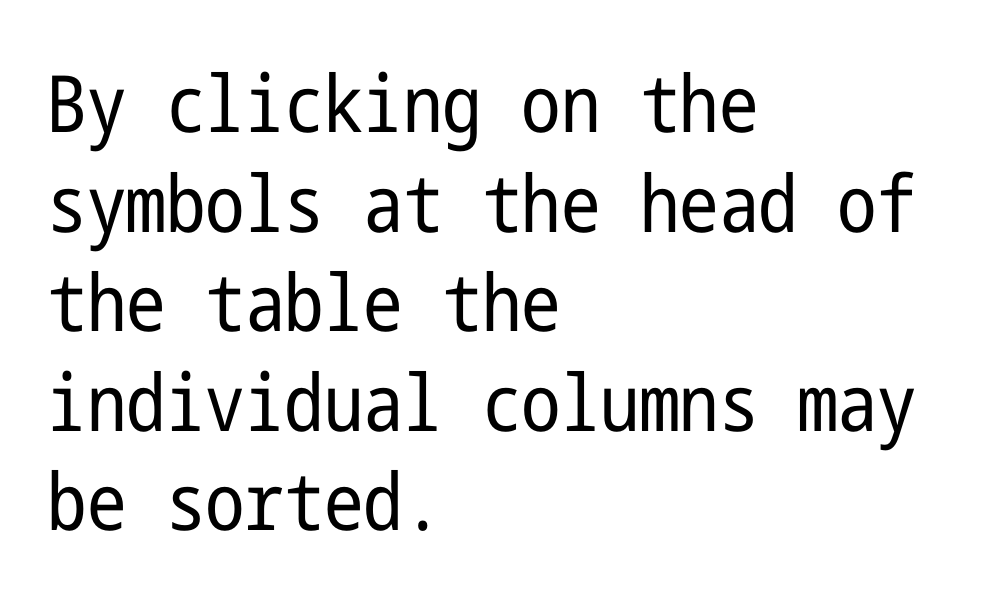
The letterforms sit shoulder to shoulder at normal distance. The ragged edge is on the right, which tells us the setting is flush left. The strokes carry an ordinary text weight at most. Successive baselines arrive at the customary interval. The specimen reads as upright at a glance.
